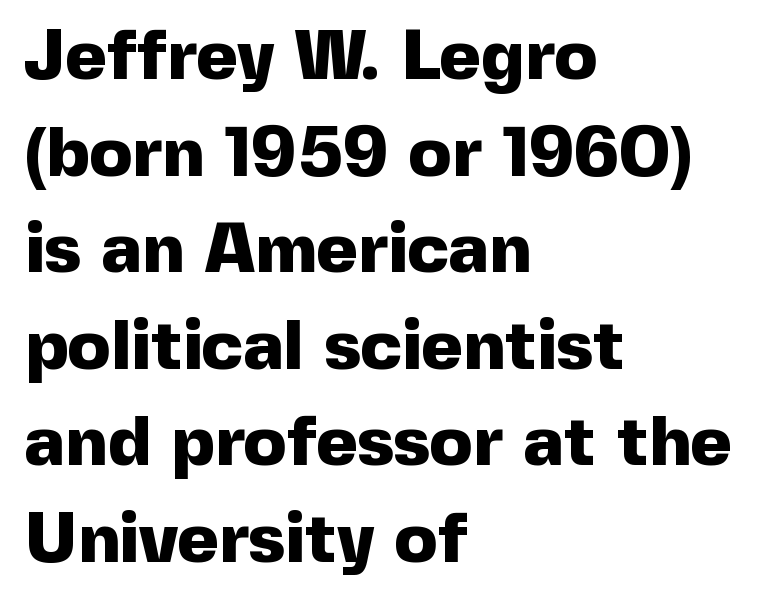
The image shows 71 px heavy sans-serif type, upright; set left-aligned, normal line spacing (1.36x), normal letter spacing, not underlined; a medium x-height.
